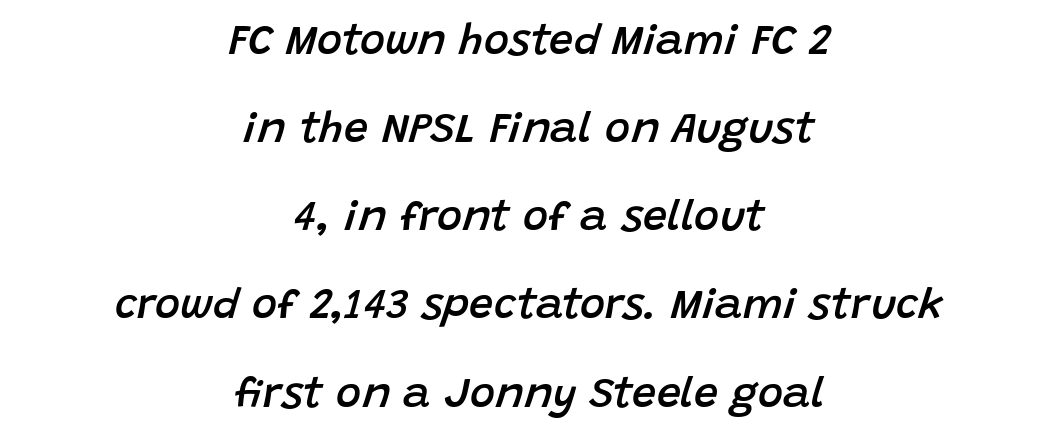
{"italic": "yes", "lean": "right", "slant_degrees": 15, "bold": "semi", "weight": "semibold", "width": "normal", "stroke_contrast": "low", "x_height": "large", "monospaced": "no", "underline": "no", "align": "center", "line_spacing": "loose", "line_spacing_ratio": 2.05, "letter_spacing": "normal", "letter_spacing_em": 0.0, "glyph_px": 43}
